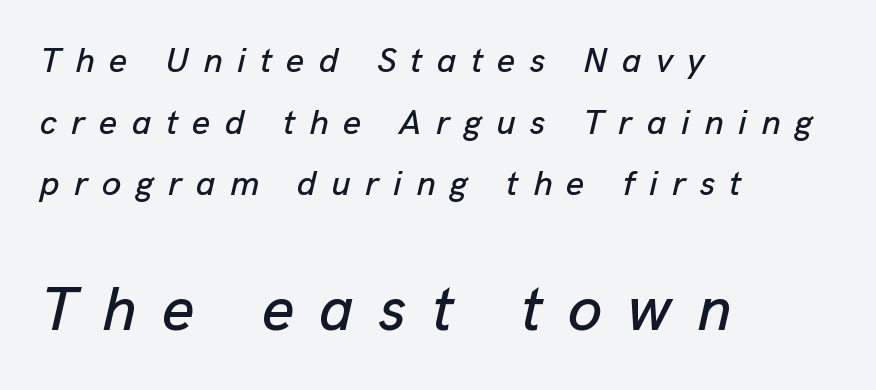
What stands out about the letter spacing? Its width — letters are far apart. Caption: upper text group reduced, lower text group enlarged. Notice how the stems are inclined rather than vertical — that's the hallmark of italics. Check the space under the baseline: it is left empty. Varying glyph widths throughout — classic text-font behaviour.
